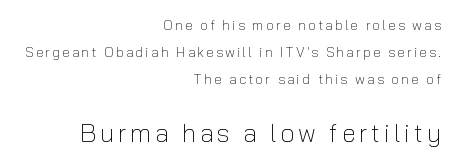
Q: Is the text bold? A: No.
Q: Is the text italic (slanted)? A: No, it is upright.
Q: Is the text underlined? A: No.
Q: How is the paragraph aligned? A: Right-aligned.
Q: Is the spacing between lines tight, normal or loose? A: Loose.
Q: Which block of text is set in a larger size, the first (top) or the second (bottom)? A: The second (bottom) one.
